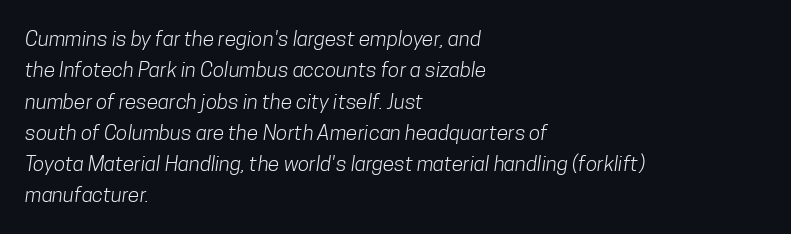
The image shows 21 px text type; set left-aligned, normal line spacing (1.49x), normal letter spacing, not underlined.
